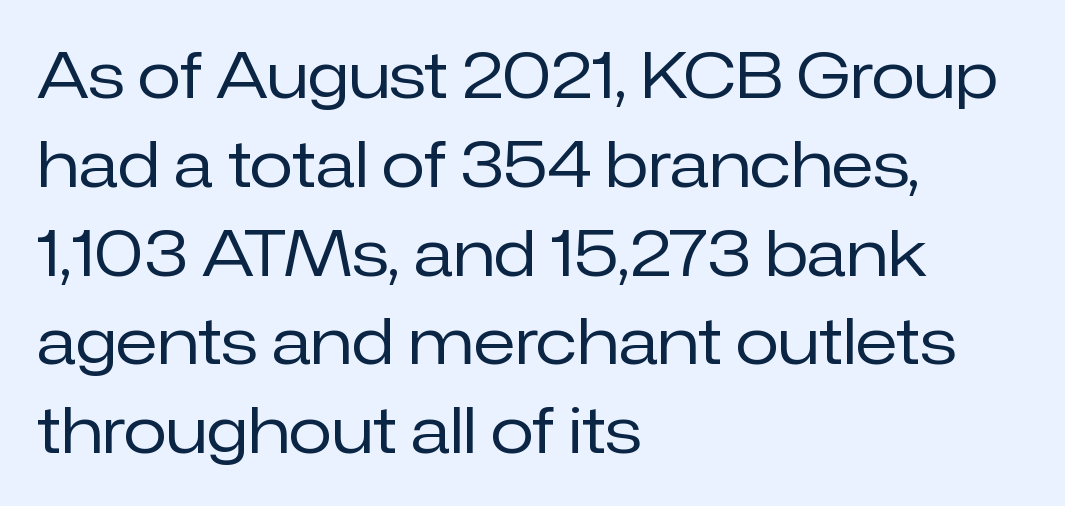
This is roman type, the default non-slanted kind. The passage shown stacks its lines at a standard gap. A typesetter would call this proportional, since set widths differ per character. The passage shown is typeset with a sans-serif family. Spacing between characters is what you'd get straight out of the box. Honestly, there is no underline to notice here at all.
